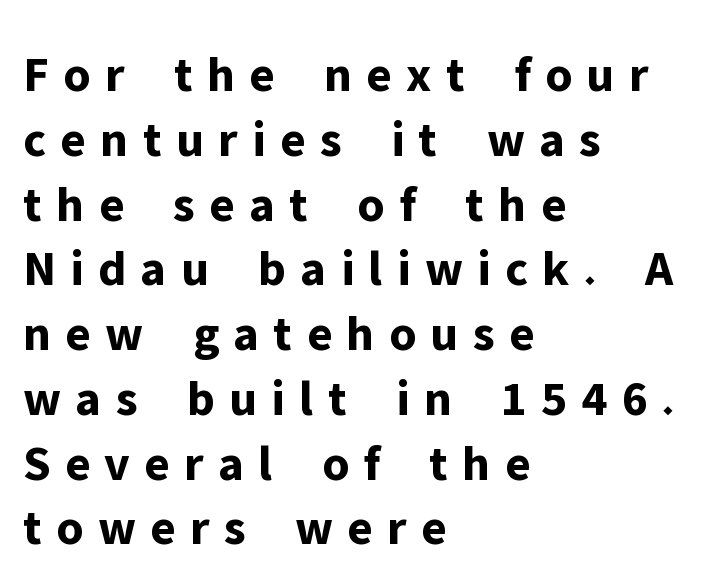
{"serif": "no", "italic": "no", "bold": "yes", "weight": "bold", "width": "normal", "stroke_contrast": "low", "x_height": "medium", "monospaced": "no", "underline": "no", "align": "left", "line_spacing": "normal", "line_spacing_ratio": 1.27, "letter_spacing": "wide", "letter_spacing_em": 0.28, "glyph_px": 51}
